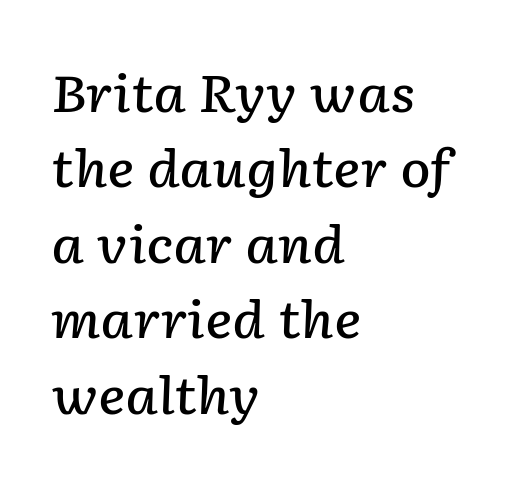
The glyphs have the mass of a demibold cut, below bold. Posture: slanted. Default kerning and tracking; the words read as compact shapes. These lines sit exactly where default settings would place them. Decoration check: the copy has no underline. The face used here is proportionally spaced, like ordinary book or web type.
